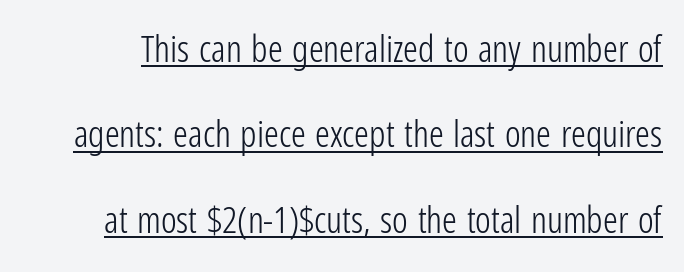
{"serif": "no", "italic": "no", "bold": "no", "weight": "light", "width": "condensed", "stroke_contrast": "low", "x_height": "medium", "monospaced": "no", "underline": "yes", "line_spacing": "loose", "line_spacing_ratio": 2.31, "letter_spacing": "normal", "letter_spacing_em": 0.0, "glyph_px": 37}
